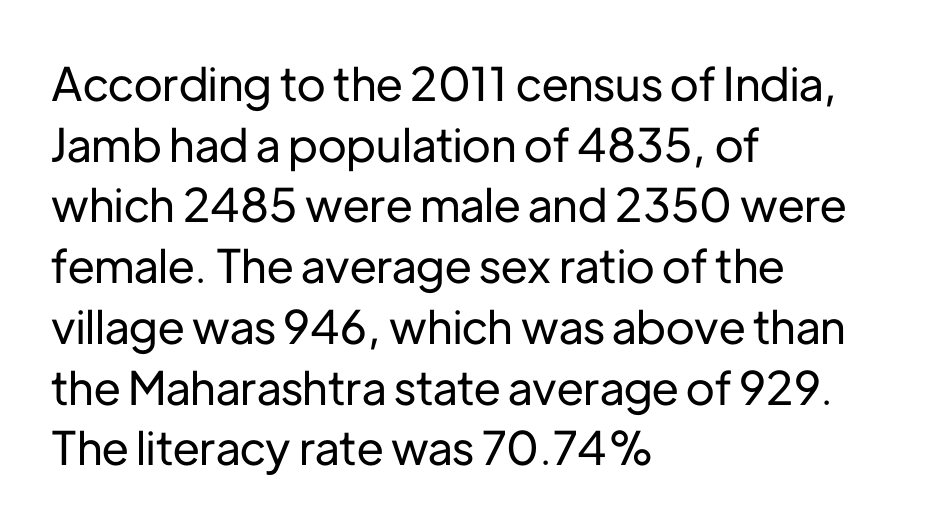
{"serif": "no", "italic": "no", "width": "normal", "stroke_contrast": "low", "x_height": "medium", "monospaced": "no", "underline": "no", "align": "left", "line_spacing": "normal", "line_spacing_ratio": 1.32, "letter_spacing": "normal", "letter_spacing_em": 0.0, "glyph_px": 46}
